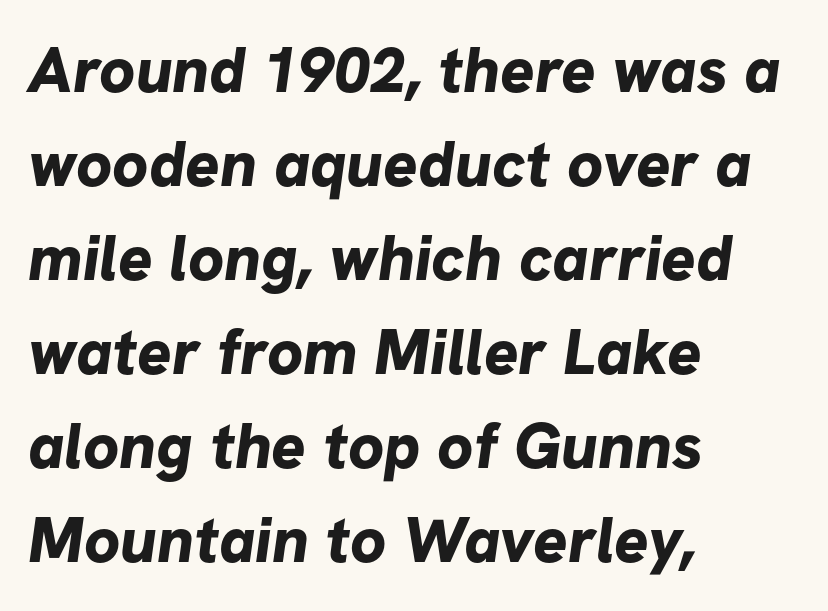
Q: Is the text bold? A: Yes.
Q: Is the typeface a serif or a sans-serif typeface? A: Sans-serif.
Q: Is the text underlined? A: No.
Q: How is the paragraph aligned? A: Left-aligned.
Q: Is the spacing between letters normal or unusually wide? A: Normal.
Q: Is the spacing between lines tight, normal or loose? A: Normal.
Q: Width (condensed, normal, or wide)? A: Normal.
Q: Stroke contrast? A: Low.
Q: x-height? A: Medium.
Q: Monospaced? A: No.
